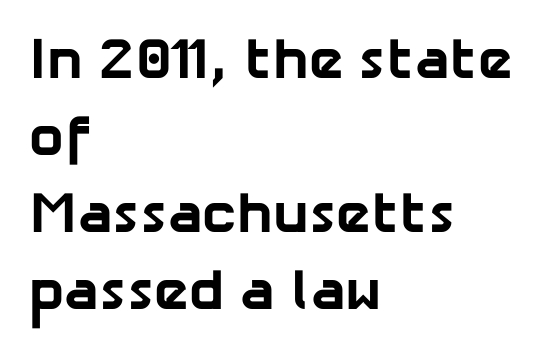
No feet cap the strokes, marking this as sans-serif type. Every letter is thick-stroked: bold, no question. The typesetter chose a ragged-right arrangement here. Vertical spacing — default. Compared with typical body copy, the letter spacing here is the same. These lines are rendered in a variable-pitch font.
